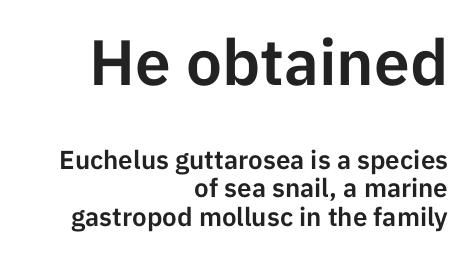
{"serif": "no", "italic": "no", "width": "normal", "stroke_contrast": "low", "x_height": "medium", "monospaced": "no", "underline": "no", "align": "right", "line_spacing": "tight", "line_spacing_ratio": 1.09, "letter_spacing": "normal", "letter_spacing_em": 0.0, "larger_block": "first", "size_ratio": 2.46, "glyph_px": 64}
